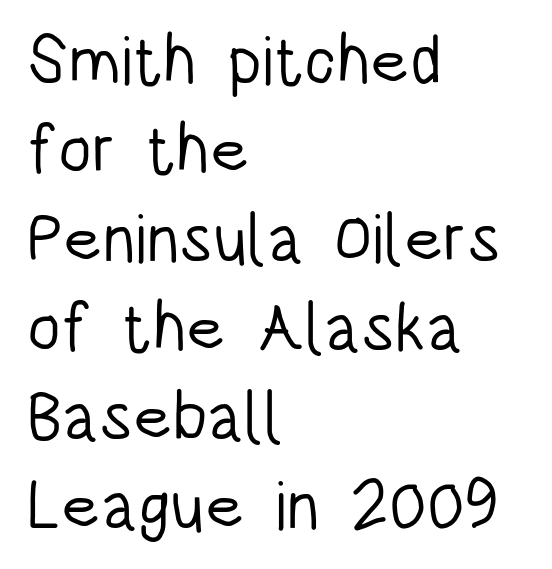
Q: Is the text bold? A: No.
Q: Is the text italic (slanted)? A: No, it is upright.
Q: Is the typeface a serif or a sans-serif typeface? A: Sans-serif.
Q: Is the text underlined? A: No.
Q: How is the paragraph aligned? A: Left-aligned.
Q: Is the spacing between letters normal or unusually wide? A: Normal.
Q: Is the spacing between lines tight, normal or loose? A: Normal.
Q: Width (condensed, normal, or wide)? A: Condensed.
Q: Stroke contrast? A: Low.
Q: x-height? A: Large.
Q: Monospaced? A: No.
